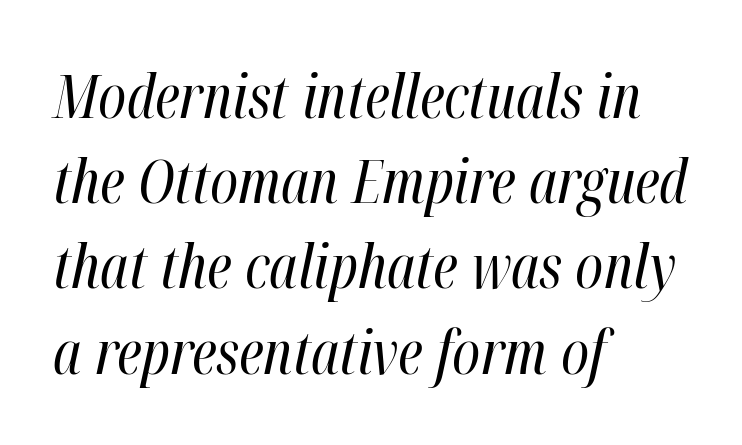
A typesetter would call this proportional, since set widths differ per character. Letter spacing: default. Summary of vertical rhythm: regular, with standard interline spacing. Caption: multi-line text, flush left, ragged right.
